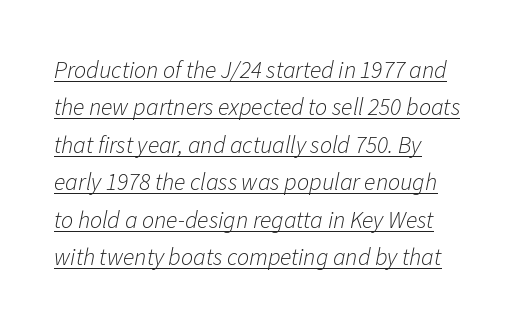
{"italic": "yes", "lean": "right", "slant_degrees": 11, "bold": "no", "underline": "yes", "line_spacing": "normal", "line_spacing_ratio": 1.56, "letter_spacing": "normal", "letter_spacing_em": 0.0, "glyph_px": 24}
